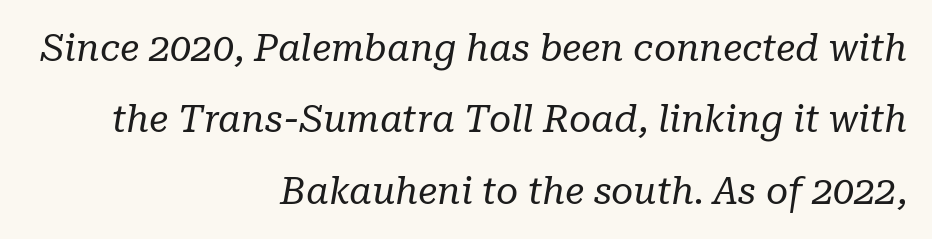
{"serif": "yes", "italic": "yes", "lean": "right", "slant_degrees": 10, "bold": "no", "weight": "regular", "width": "normal", "stroke_contrast": "low", "x_height": "medium", "monospaced": "no", "underline": "no", "align": "right", "line_spacing_ratio": 1.88, "letter_spacing": "normal", "letter_spacing_em": 0.0, "glyph_px": 38}
